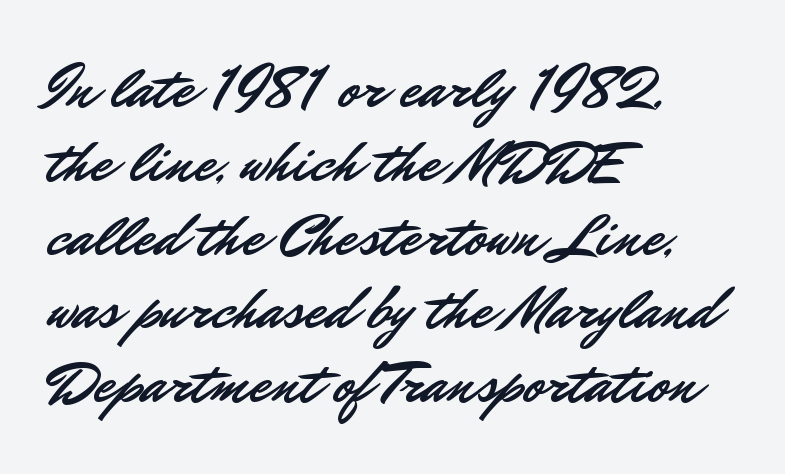
Q: Is the text italic (slanted)? A: Yes.
Q: Is the typeface a serif or a sans-serif typeface? A: Sans-serif.
Q: Is the text underlined? A: No.
Q: How is the paragraph aligned? A: Left-aligned.
Q: Is the spacing between letters normal or unusually wide? A: Normal.
Q: Width (condensed, normal, or wide)? A: Normal.
Q: Stroke contrast? A: Low.
Q: x-height? A: Small.
Q: Monospaced? A: No.
